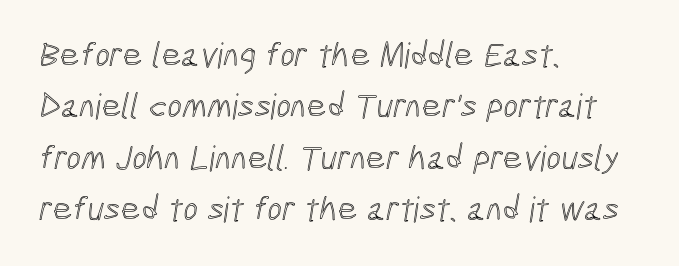
Q: Is the text underlined? A: No.
Q: How is the paragraph aligned? A: Left-aligned.
Q: Is the spacing between letters normal or unusually wide? A: Normal.
Q: Is the spacing between lines tight, normal or loose? A: Normal.
Q: Width (condensed, normal, or wide)? A: Condensed.
Q: x-height? A: Medium.
Q: Monospaced? A: No.
